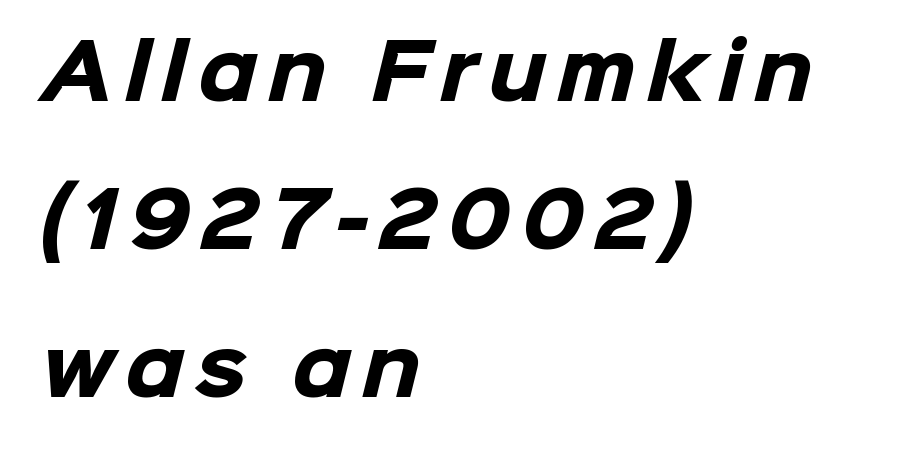
{"serif": "no", "bold": "yes", "weight": "heavy", "width": "normal", "stroke_contrast": "low", "x_height": "medium", "monospaced": "no", "underline": "no", "align": "left", "line_spacing": "loose", "line_spacing_ratio": 2.0, "glyph_px": 74}
